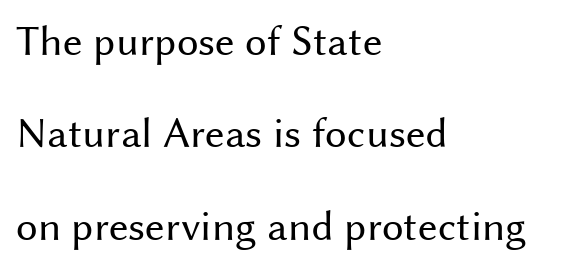
The image shows 43 px regular-weight sans-serif type, upright; set left-aligned, loose line spacing (2.15x), normal letter spacing, not underlined; medium stroke contrast and a medium x-height.
